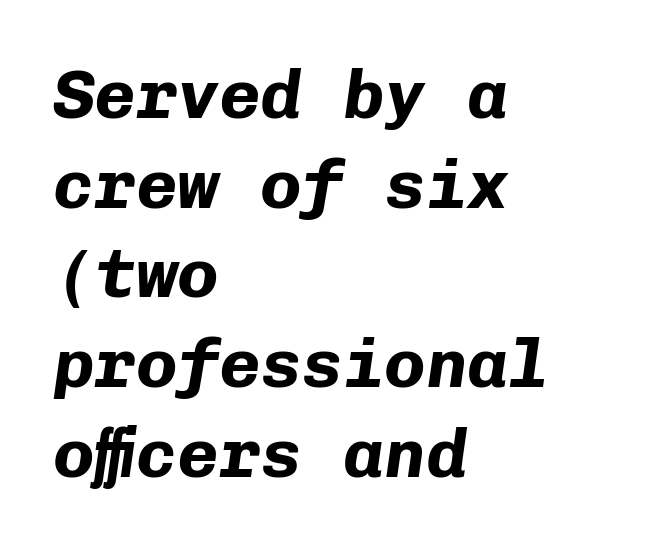
The image shows 69 px bold type, italic (leaning right), monospaced; set left-aligned, normal line spacing (1.3x), normal letter spacing, not underlined; low stroke contrast and a medium x-height.
